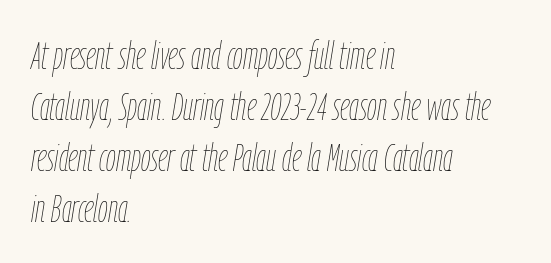
Q: Is the text bold? A: No.
Q: Is the text italic (slanted)? A: Yes, it leans right by about 9 degrees.
Q: Is the text underlined? A: No.
Q: How is the paragraph aligned? A: Left-aligned.
Q: Is the spacing between letters normal or unusually wide? A: Normal.
Q: Is the spacing between lines tight, normal or loose? A: Normal.
Q: Width (condensed, normal, or wide)? A: Condensed.
Q: Stroke contrast? A: Low.
Q: x-height? A: Medium.
Q: Monospaced? A: No.
